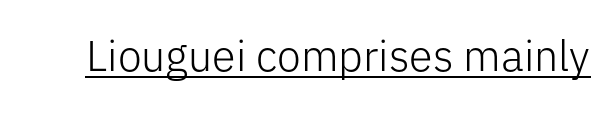
Q: Is the text bold? A: No.
Q: Is the text italic (slanted)? A: No, it is upright.
Q: Is the typeface a serif or a sans-serif typeface? A: Sans-serif.
Q: Is the text underlined? A: Yes.
Q: Is the spacing between letters normal or unusually wide? A: Normal.
Q: Width (condensed, normal, or wide)? A: Normal.
Q: Stroke contrast? A: Low.
Q: x-height? A: Medium.
Q: Monospaced? A: No.
